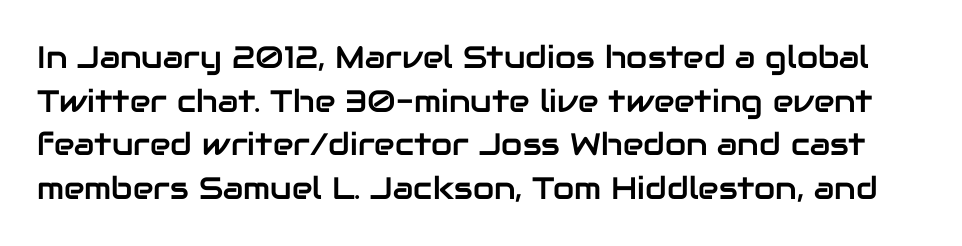
{"serif": "no", "italic": "no", "width": "normal", "stroke_contrast": "low", "x_height": "medium", "monospaced": "no", "underline": "no", "line_spacing": "normal", "line_spacing_ratio": 1.41, "letter_spacing": "normal", "letter_spacing_em": 0.0, "glyph_px": 31}
